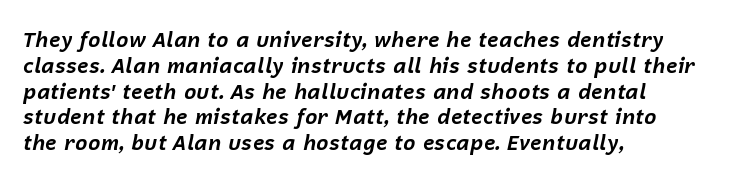
The image shows 21 px bold type, italic (leaning right); set left-aligned, line spacing 1.23x, normal letter spacing, not underlined.
